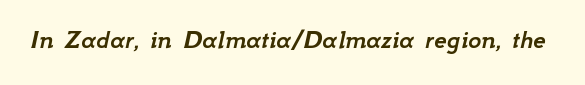
The image shows 28 px text type, italic (leaning right); set normal letter spacing, not underlined; low stroke contrast and a small x-height.
